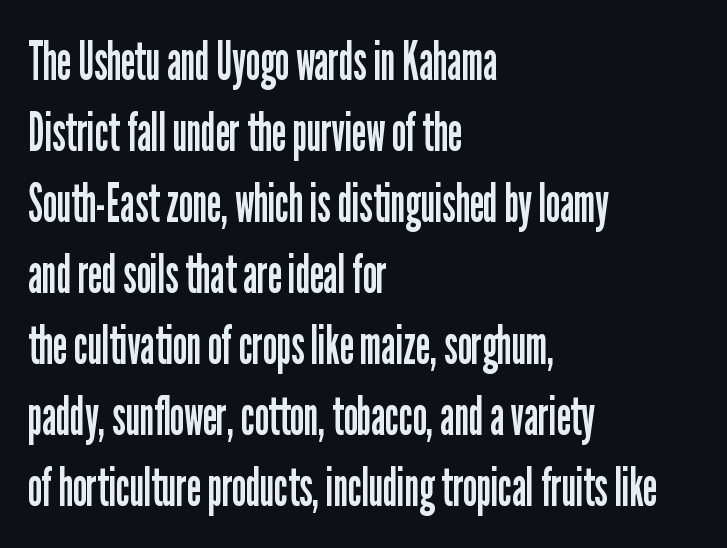
{"serif": "no", "italic": "no", "bold": "no", "weight": "regular", "width": "condensed", "stroke_contrast": "low", "x_height": "medium", "monospaced": "no", "underline": "no", "align": "left", "line_spacing": "normal", "line_spacing_ratio": 1.34, "letter_spacing": "normal", "letter_spacing_em": 0.0, "glyph_px": 53}
